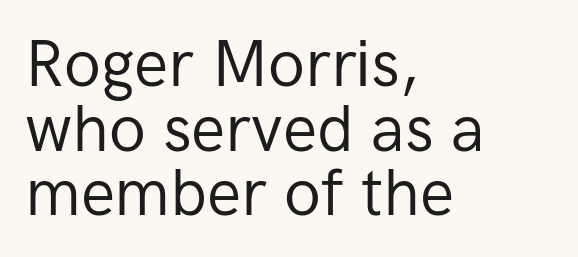
Q: Is the text bold? A: No.
Q: Is the text italic (slanted)? A: No, it is upright.
Q: Is the typeface a serif or a sans-serif typeface? A: Sans-serif.
Q: Is the text underlined? A: No.
Q: How is the paragraph aligned? A: Left-aligned.
Q: Is the spacing between letters normal or unusually wide? A: Normal.
Q: Is the spacing between lines tight, normal or loose? A: Tight.
Q: Width (condensed, normal, or wide)? A: Normal.
Q: Stroke contrast? A: Low.
Q: x-height? A: Medium.
Q: Monospaced? A: No.
